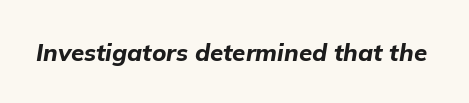
The image shows 24 px bold type, italic (leaning right); set normal letter spacing, not underlined.
